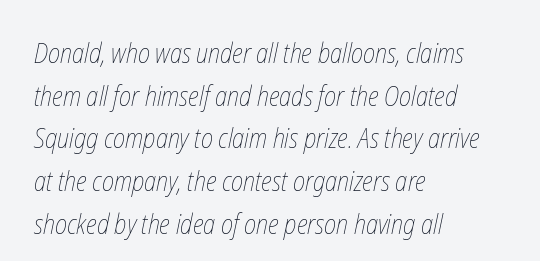
Q: Is the text bold? A: No.
Q: Is the text underlined? A: No.
Q: How is the paragraph aligned? A: Left-aligned.
Q: Is the spacing between letters normal or unusually wide? A: Normal.
Q: Is the spacing between lines tight, normal or loose? A: Normal.
